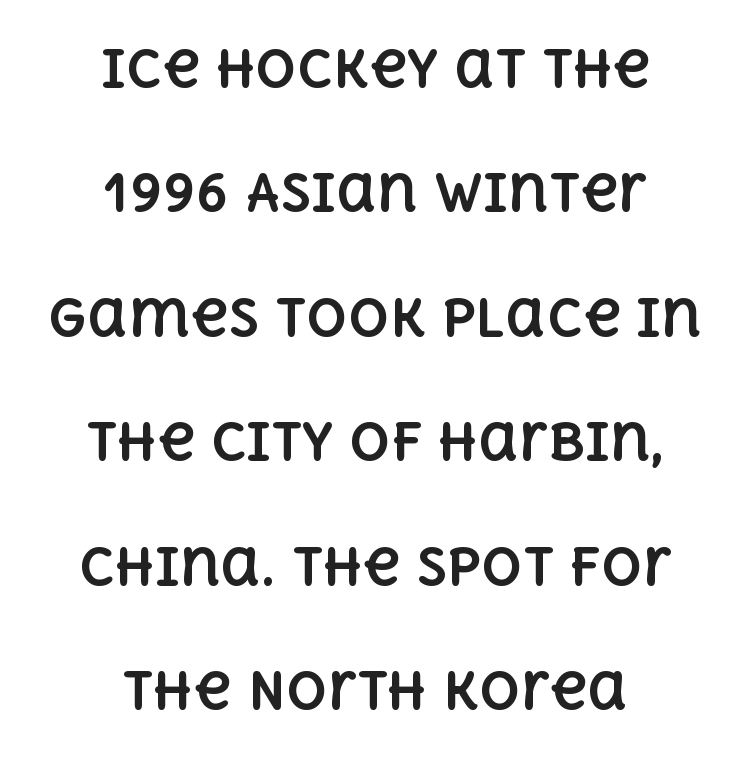
{"italic": "no", "bold": "yes", "weight": "bold", "width": "normal", "x_height": "large", "monospaced": "no", "underline": "no", "align": "center", "line_spacing": "loose", "line_spacing_ratio": 2.44, "letter_spacing": "normal", "letter_spacing_em": 0.0, "glyph_px": 51}
